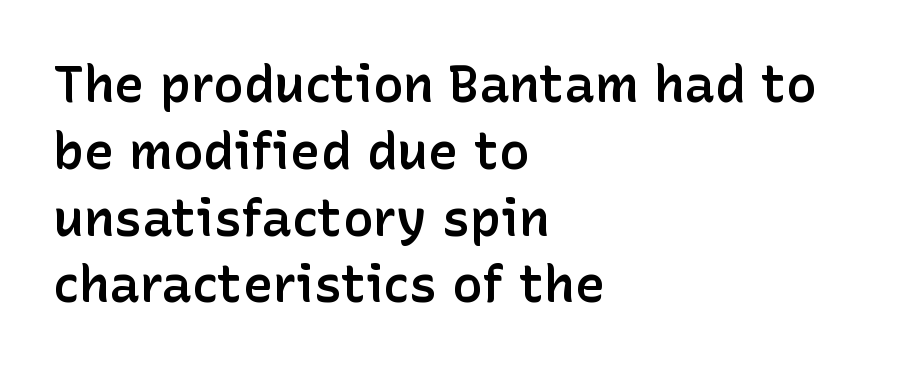
The image shows 51 px semibold sans-serif type, upright; set left-aligned, normal line spacing (1.31x), normal letter spacing, not underlined; low stroke contrast and a medium x-height.
